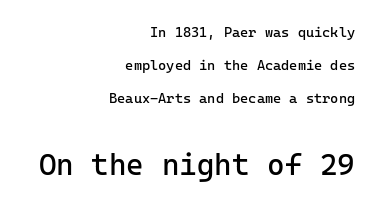
The image shows 30 px regular-weight sans-serif type, upright, monospaced; set right-aligned, loose line spacing (2.35x), normal letter spacing, not underlined; the second (bottom) block is 2.14x larger; low stroke contrast and a medium x-height.
